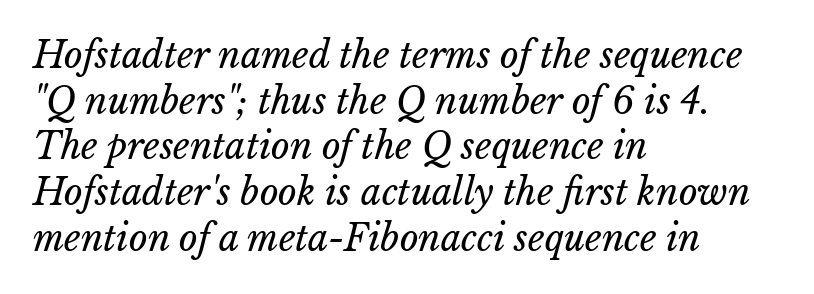
Is this a fixed-width face? No — the glyphs have proportional, varying widths. The gap between lines stays unmarked. Heft: none added — not bold. Horizontally, the lines are justified to the leading edge only. The horizontal fit of the characters is conventional and even. Line spacing here is normal.
